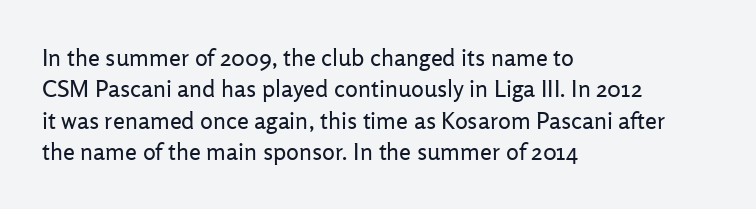
The image shows 24 px text type, upright; set left-aligned, normal line spacing (1.31x), normal letter spacing, not underlined.
